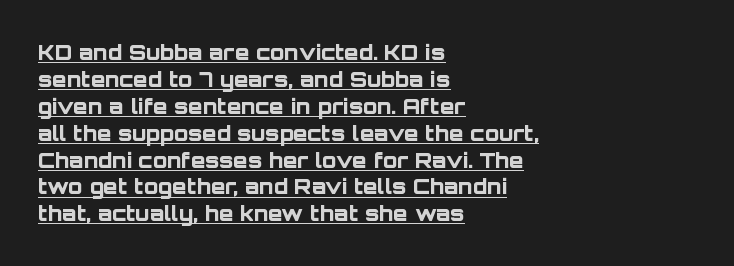
Q: Is the text bold? A: Yes.
Q: Is the text italic (slanted)? A: No, it is upright.
Q: Is the text underlined? A: Yes.
Q: How is the paragraph aligned? A: Left-aligned.
Q: Is the spacing between letters normal or unusually wide? A: Normal.
Q: Is the spacing between lines tight, normal or loose? A: Normal.
